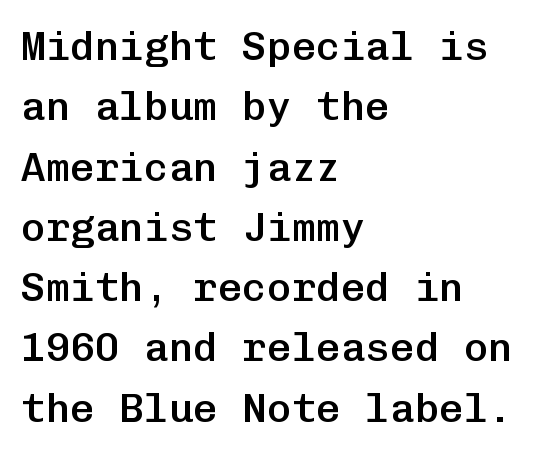
{"serif": "no", "italic": "no", "bold": "semi", "weight": "semibold", "width": "normal", "stroke_contrast": "low", "x_height": "medium", "monospaced": "yes", "underline": "no", "align": "left", "line_spacing": "normal", "line_spacing_ratio": 1.47, "letter_spacing": "normal", "letter_spacing_em": 0.0, "glyph_px": 41}
